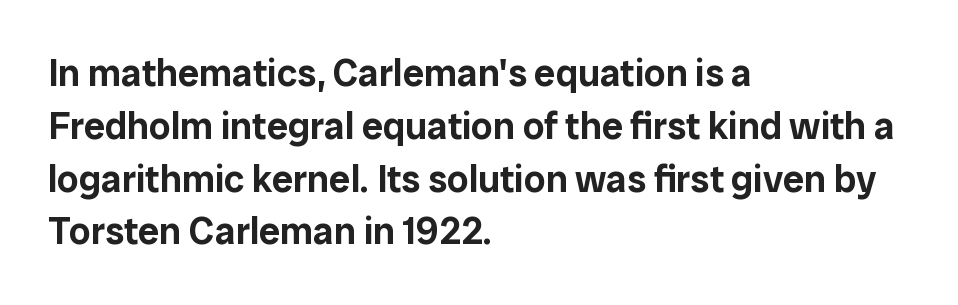
The passage is arranged the way most books set body copy — flush left. You could not count columns in this text — the font is proportionally spaced. This sample uses plain, unmodified letter spacing. The font's upright variant was chosen for this text.
